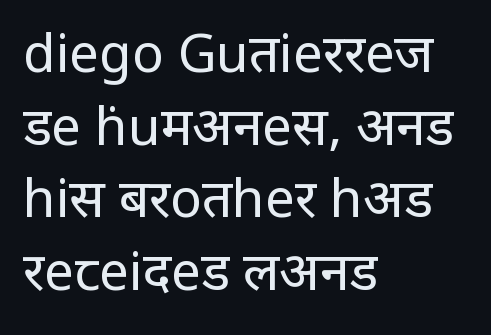
The passage shown is not underscored anywhere. When letters stand straight like this, we call the style roman or upright. Is this a heavy cut? Hardly; it is regular or lighter. This sample is left-justified, so line endings fall wherever the words run out. The gaps between neighbouring characters are ordinary and unremarkable. Are there feet on the stems? There aren't — it's a sans.
